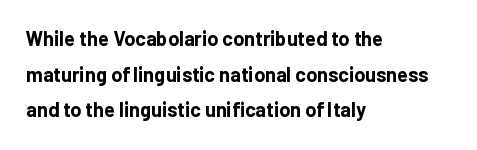
Q: Is the text bold? A: Yes.
Q: Is the text italic (slanted)? A: No, it is upright.
Q: Is the text underlined? A: No.
Q: How is the paragraph aligned? A: Left-aligned.
Q: Is the spacing between letters normal or unusually wide? A: Normal.
